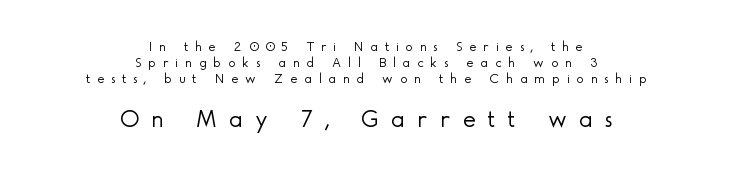
Q: Is the text bold? A: No.
Q: Is the text italic (slanted)? A: No, it is upright.
Q: Is the text underlined? A: No.
Q: How is the paragraph aligned? A: Centered.
Q: Is the spacing between letters normal or unusually wide? A: Unusually wide.
Q: Is the spacing between lines tight, normal or loose? A: Tight.
Q: Which block of text is set in a larger size, the first (top) or the second (bottom)? A: The second (bottom) one.
